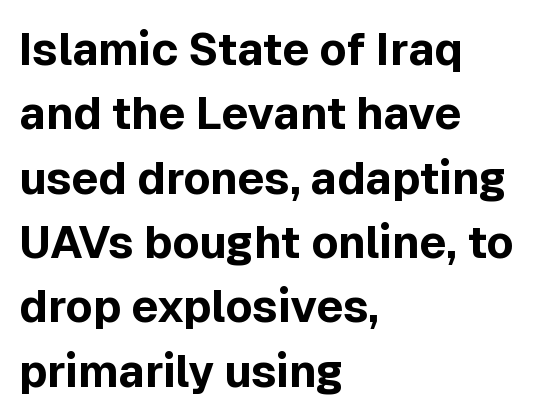
{"serif": "no", "italic": "no", "bold": "yes", "weight": "bold", "width": "normal", "x_height": "medium", "monospaced": "no", "underline": "no", "align": "left", "line_spacing": "normal", "line_spacing_ratio": 1.43, "letter_spacing": "normal", "letter_spacing_em": 0.0, "glyph_px": 45}
